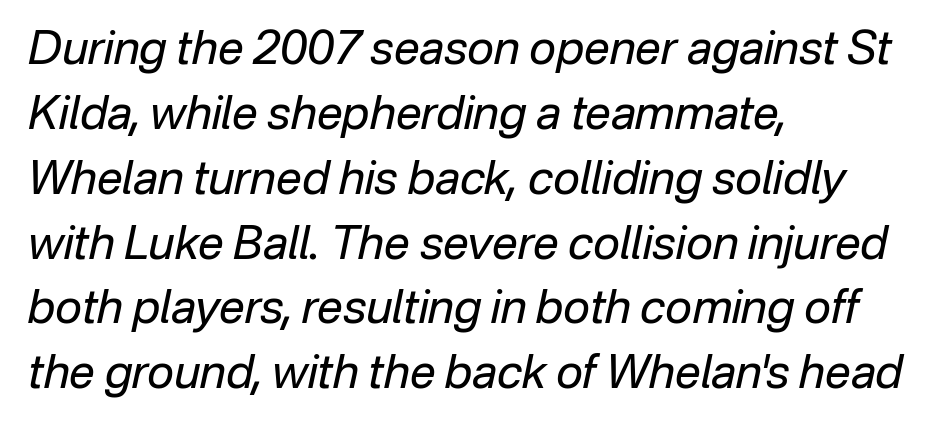
{"italic": "yes", "lean": "right", "slant_degrees": 12, "bold": "no", "weight": "regular", "width": "normal", "stroke_contrast": "low", "x_height": "medium", "monospaced": "no", "underline": "no", "align": "left", "line_spacing": "normal", "line_spacing_ratio": 1.41, "letter_spacing": "normal", "letter_spacing_em": 0.0, "glyph_px": 46}
